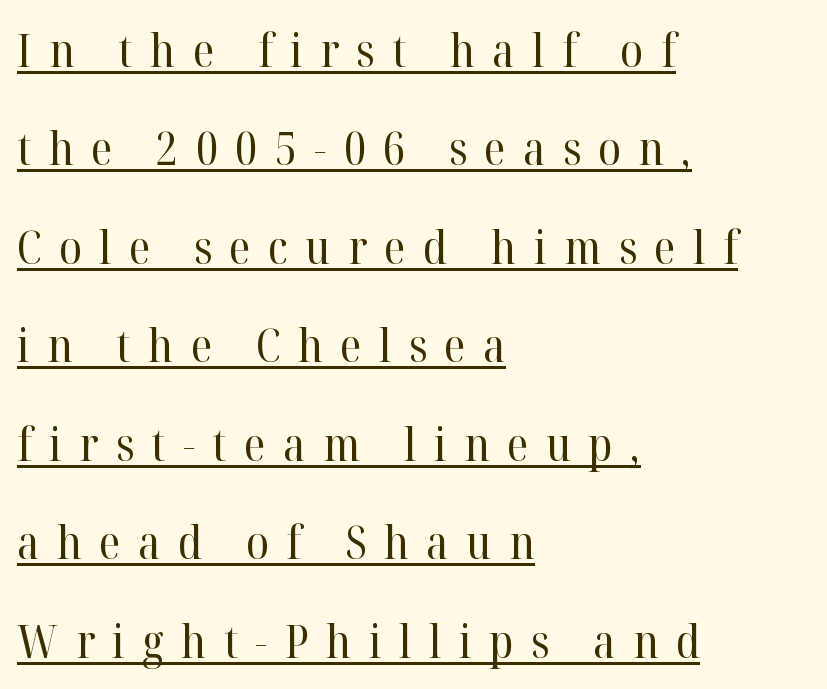
The typeface has the unassuming heft of standard copy or less. The type family on display is of the serif kind. The rendering uses the underline text-decoration. Ordinary non-slanted type is in use. If you drew a ruler down the left edge, every line would touch it. The passage shown stacks its lines with a broad gap.
